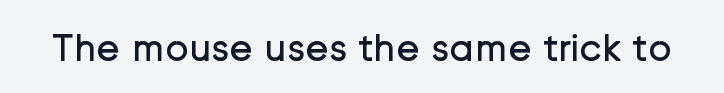
{"serif": "no", "italic": "no", "bold": "no", "weight": "regular", "width": "normal", "stroke_contrast": "low", "x_height": "medium", "monospaced": "no", "underline": "no", "letter_spacing": "normal", "letter_spacing_em": 0.0, "glyph_px": 40}
